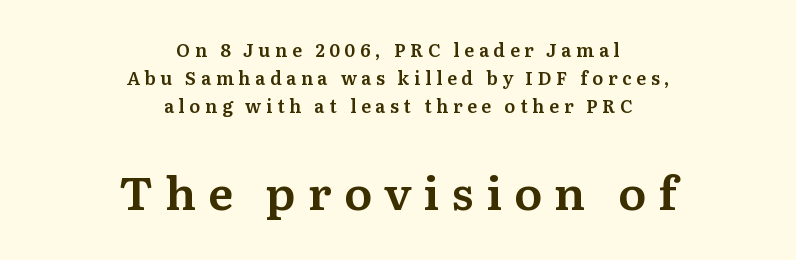
Tall strokes in this sample are plumb rather than angled. What stands out about the letter spacing? Its width — letters are far apart. Bigger letters appear in the bottom chunk; the top chunk is reduced. What's the leading like? Ordinary, nothing unusual.
